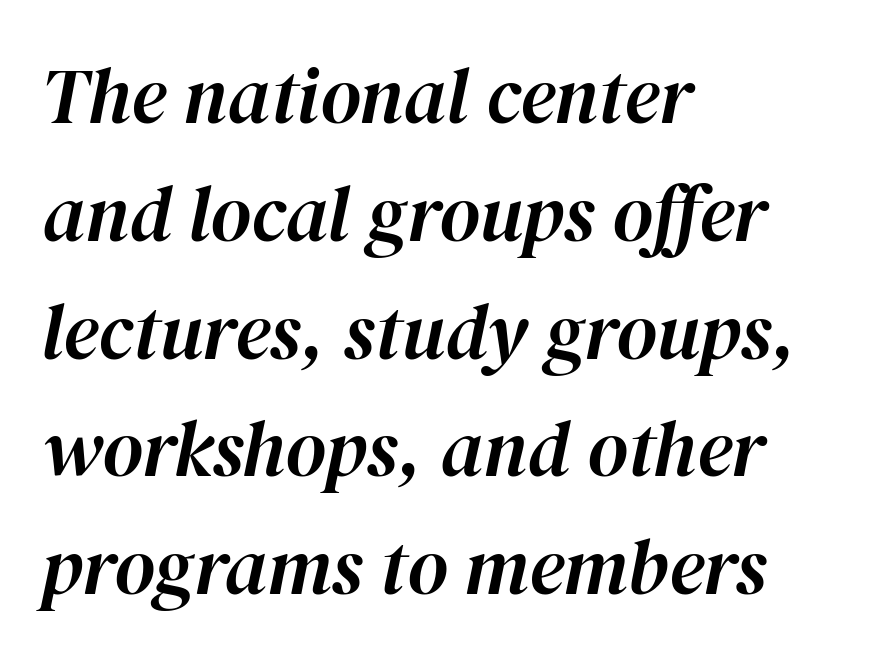
The image shows 78 px text type, italic (leaning right); set left-aligned, normal line spacing (1.51x), normal letter spacing, not underlined; high stroke contrast and a medium x-height.
